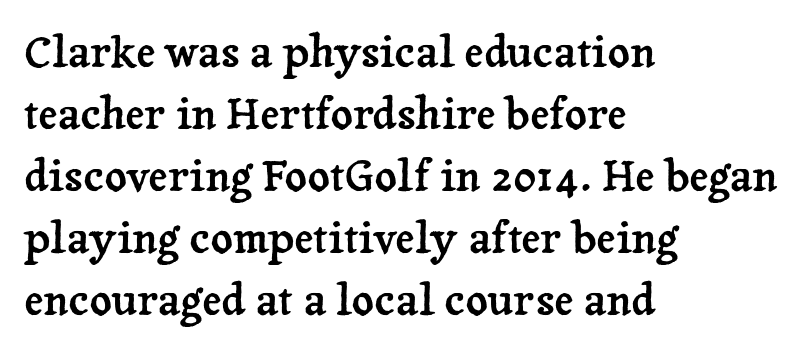
Q: Is the text italic (slanted)? A: No, it is upright.
Q: Is the typeface a serif or a sans-serif typeface? A: Serif.
Q: Is the text underlined? A: No.
Q: How is the paragraph aligned? A: Left-aligned.
Q: Is the spacing between letters normal or unusually wide? A: Normal.
Q: Is the spacing between lines tight, normal or loose? A: Normal.
Q: Width (condensed, normal, or wide)? A: Normal.
Q: Stroke contrast? A: Low.
Q: x-height? A: Medium.
Q: Monospaced? A: No.
